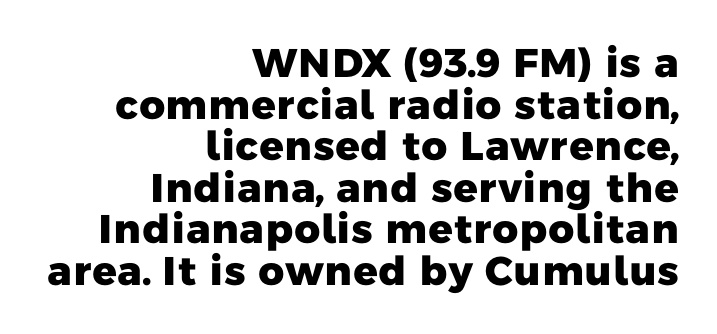
The image shows 40 px heavy sans-serif type; set right-aligned, tight line spacing (1.04x), normal letter spacing, not underlined; low stroke contrast and a medium x-height.
